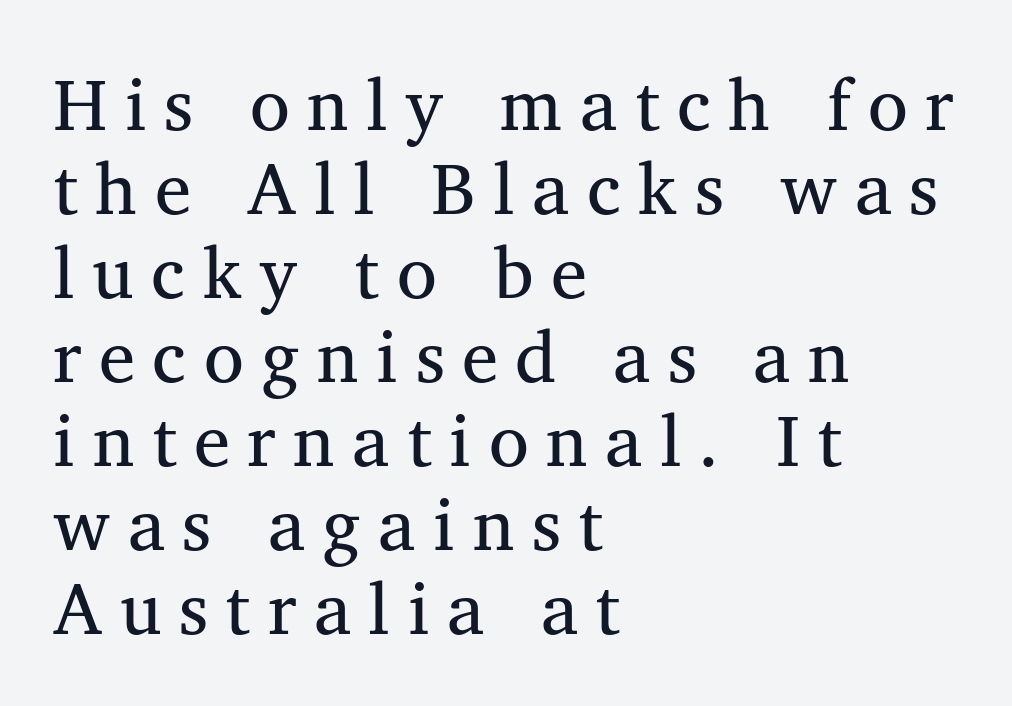
These glyphs show unthickened strokes, regular width or finer. The passage shown is typed in a proportional face where columns would drift. In terms of letterform style, serifs are clearly present. The foot of each line stays bare and open. Display-style spreading of the glyphs; the letterfit is very open. Line starts are locked; line ends wander.
